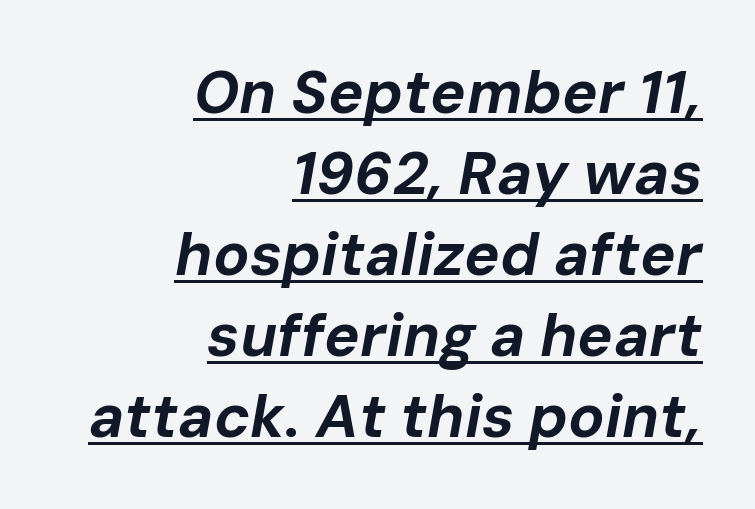
These lines are rendered in a variable-pitch font. The sample's only ornament is a line tracing under the words. Does the leading feel generous? No, just average. The line texture is even and compact thanks to regular tracking. Bold? Absolutely — the strokes are thick and heavy. Observe the lean: these are italic letterforms.
